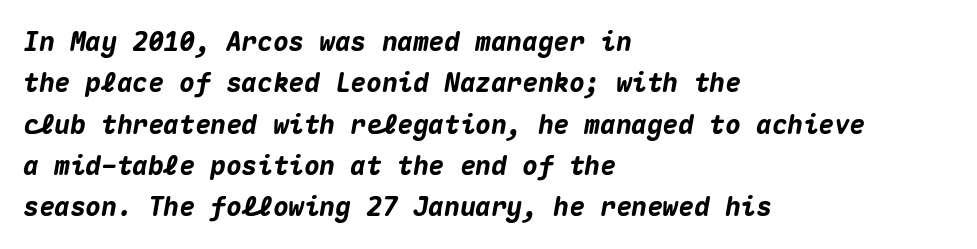
This is oblique type, the kind used for emphasis or titles. The rendering anchors every line to the left-hand side. Regarding leading, the lines here are spaced in the standard way. Inter-character spacing is left at the font's built-in metrics. Heavy, bold letterforms. Check under the words: just untouched page.
